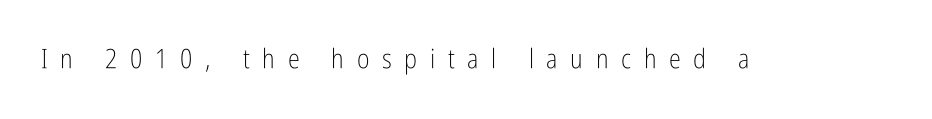
The image shows 27 px text type, upright; set unusually wide letter spacing (+0.47 em), not underlined.
